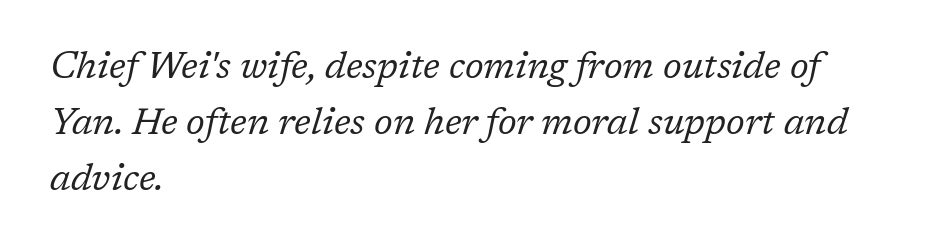
{"serif": "yes", "italic": "yes", "lean": "right", "slant_degrees": 17, "bold": "no", "weight": "regular", "width": "normal", "stroke_contrast": "low", "x_height": "medium", "monospaced": "no", "underline": "no", "align": "left", "line_spacing": "normal", "line_spacing_ratio": 1.51, "letter_spacing": "normal", "letter_spacing_em": 0.0, "glyph_px": 37}
